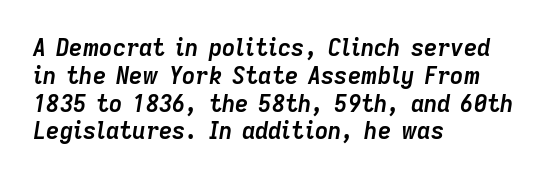
{"italic": "yes", "lean": "right", "slant_degrees": 9, "bold": "yes", "underline": "no", "align": "left", "line_spacing_ratio": 1.21, "letter_spacing": "normal", "letter_spacing_em": 0.0, "glyph_px": 23}
